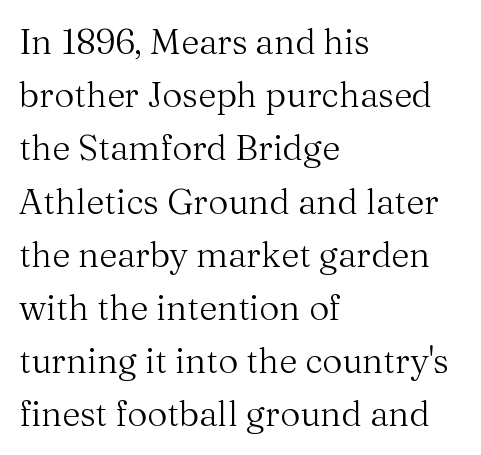
Is there much room between lines? A standard amount, neither cramped nor airy. The weight tops out at a normal text grade. It's the straight-up-and-down kind of type. This sample has the flowing, uneven cadence of proportional lettering. Which margin do the lines hug? The left one — the right edge is uneven. Each row of text sits above clean, open space.
